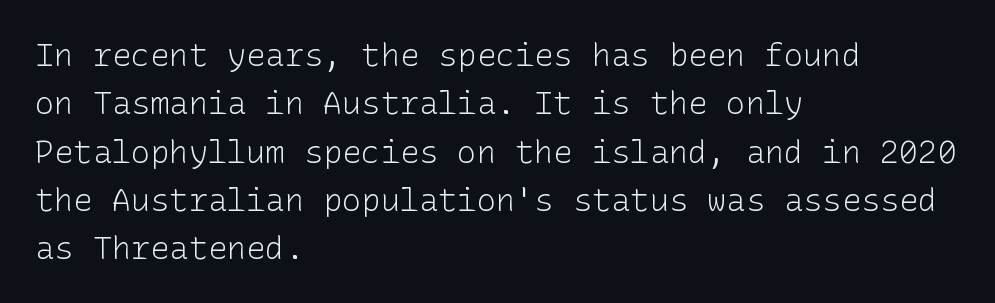
The image shows 32 px light sans-serif type, upright; set left-aligned, normal line spacing (1.51x), normal letter spacing, not underlined; low stroke contrast and a medium x-height.
